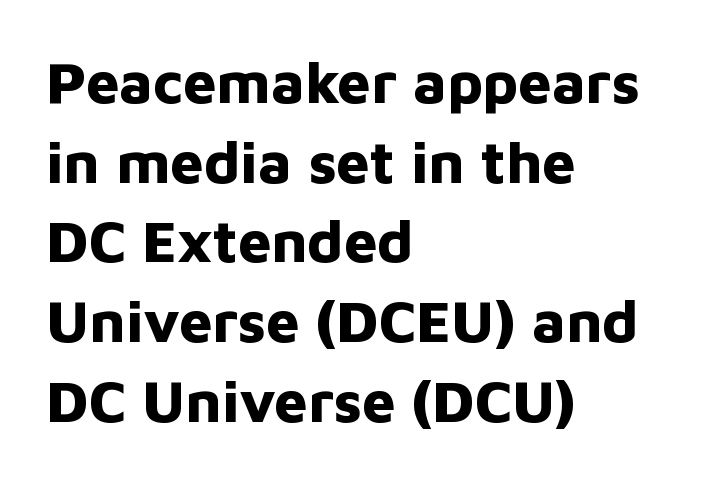
These lines stack with their left ends in a neat column. Do the letters lean? They stand straight. Each letter's strokes conclude bluntly, with no projecting serifs. The passage shown is typed in a proportional face where columns would drift. Typesetter's note: full bold, strokes at maximum text heaviness.
